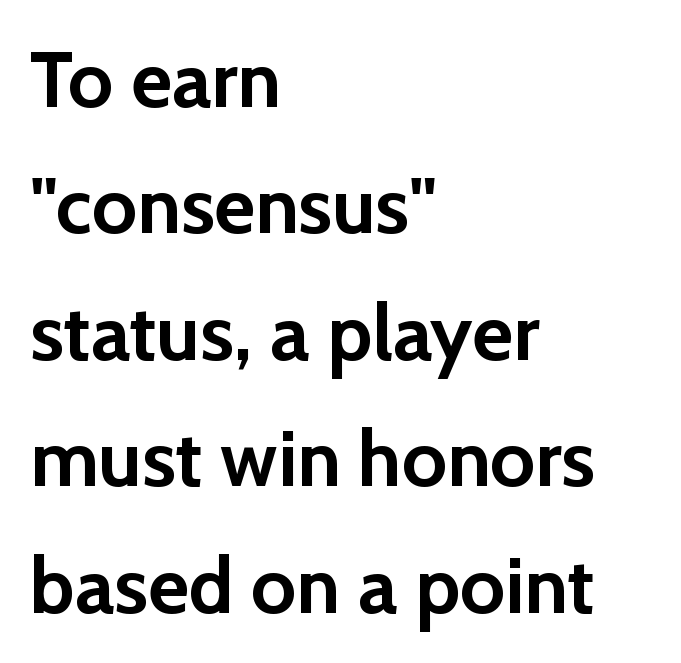
The image shows 79 px semibold sans-serif type, upright; set left-aligned, normal line spacing (1.6x), normal letter spacing, not underlined; low stroke contrast and a medium x-height.
